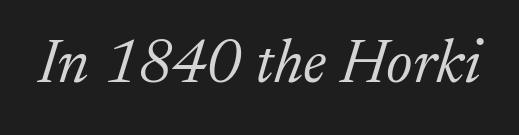
Q: Is the text bold? A: No.
Q: Is the text italic (slanted)? A: Yes, it leans right by about 17 degrees.
Q: Is the typeface a serif or a sans-serif typeface? A: Serif.
Q: Is the text underlined? A: No.
Q: Is the spacing between letters normal or unusually wide? A: Normal.
Q: Width (condensed, normal, or wide)? A: Normal.
Q: Stroke contrast? A: Low.
Q: x-height? A: Medium.
Q: Monospaced? A: No.
